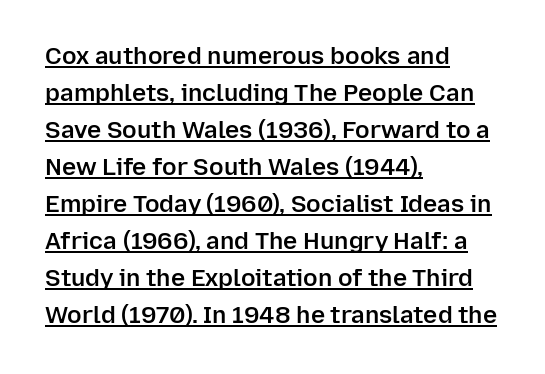
{"italic": "no", "bold": "semi", "underline": "yes", "align": "left", "line_spacing": "normal", "line_spacing_ratio": 1.54, "letter_spacing": "normal", "letter_spacing_em": 0.0, "glyph_px": 24}
